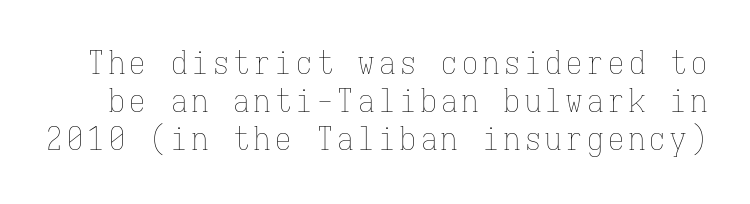
Q: Is the text bold? A: No.
Q: Is the text italic (slanted)? A: No, it is upright.
Q: Is the text underlined? A: No.
Q: Width (condensed, normal, or wide)? A: Condensed.
Q: Stroke contrast? A: Low.
Q: x-height? A: Medium.
Q: Monospaced? A: Yes.
